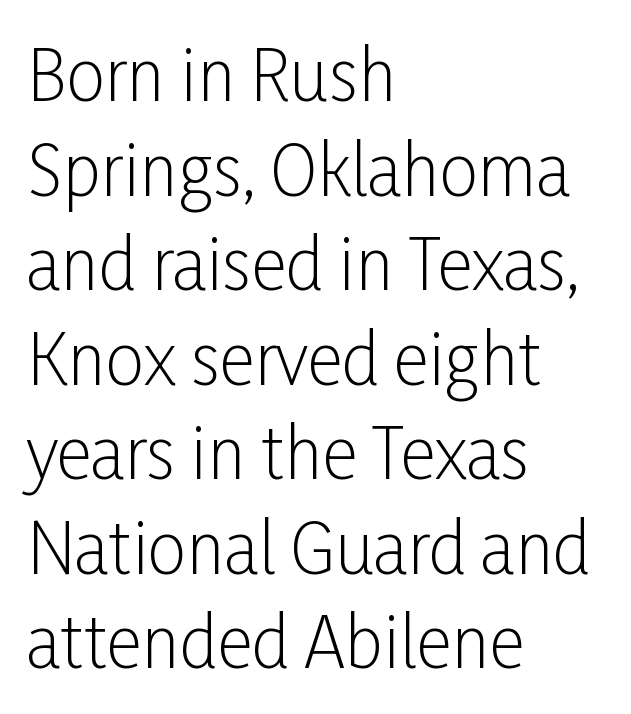
The image shows 69 px light, condensed sans-serif type, upright; set left-aligned, normal line spacing (1.37x), normal letter spacing, not underlined; low stroke contrast and a medium x-height.
